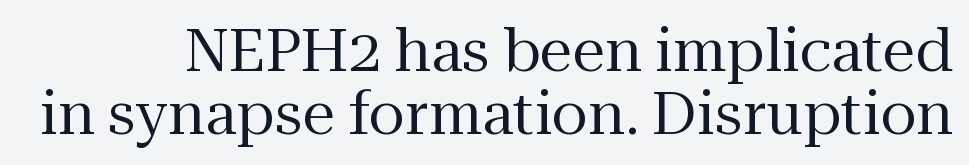
Q: Is the text bold? A: No.
Q: Is the text italic (slanted)? A: No, it is upright.
Q: Is the typeface a serif or a sans-serif typeface? A: Serif.
Q: Is the text underlined? A: No.
Q: Is the spacing between letters normal or unusually wide? A: Normal.
Q: Is the spacing between lines tight, normal or loose? A: Tight.
Q: Width (condensed, normal, or wide)? A: Normal.
Q: Stroke contrast? A: Medium.
Q: x-height? A: Medium.
Q: Monospaced? A: No.
